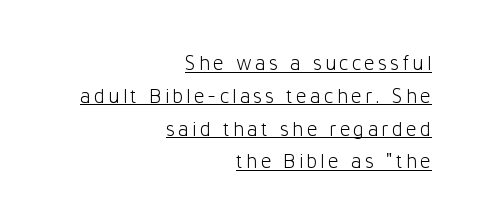
{"italic": "no", "bold": "no", "underline": "yes", "align": "right", "line_spacing": "normal", "line_spacing_ratio": 1.56, "glyph_px": 21}
